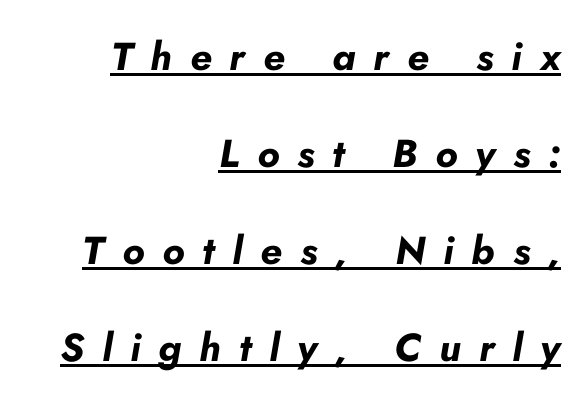
Q: Is the text bold? A: Yes.
Q: Is the text italic (slanted)? A: Yes, it leans right by about 10 degrees.
Q: Is the text underlined? A: Yes.
Q: How is the paragraph aligned? A: Right-aligned.
Q: Is the spacing between letters normal or unusually wide? A: Unusually wide.
Q: Is the spacing between lines tight, normal or loose? A: Loose.
Q: Width (condensed, normal, or wide)? A: Normal.
Q: Stroke contrast? A: Low.
Q: x-height? A: Small.
Q: Monospaced? A: No.
